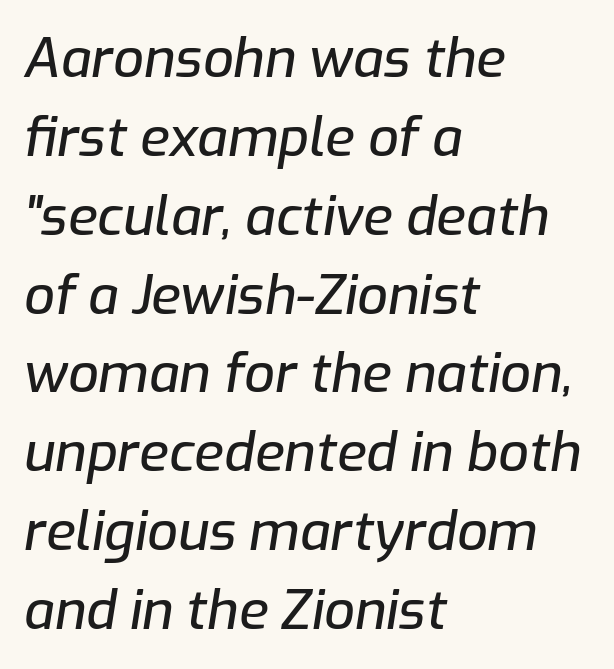
Q: Is the text italic (slanted)? A: Yes, it leans right by about 9 degrees.
Q: Is the text underlined? A: No.
Q: How is the paragraph aligned? A: Left-aligned.
Q: Is the spacing between letters normal or unusually wide? A: Normal.
Q: Is the spacing between lines tight, normal or loose? A: Normal.
Q: Width (condensed, normal, or wide)? A: Normal.
Q: Stroke contrast? A: Low.
Q: x-height? A: Medium.
Q: Monospaced? A: No.
